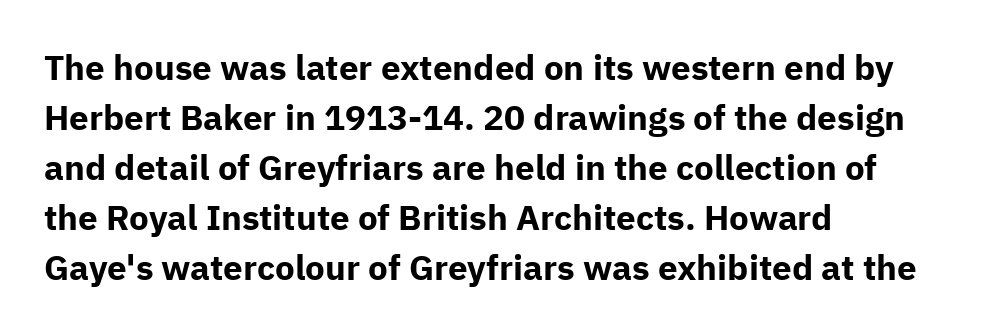
If you drew a line through each stem, it would be perfectly vertical. Is the letter spacing exaggerated? No — it looks like the ordinary default. Visually the block forms a straight wall on the left and a jagged coastline on the right. Are there feet on the stems? There aren't — it's a sans. The rendering uses a bold face; every stroke is thick and dark. Here the designer chose a conventional face with non-uniform glyph widths.
